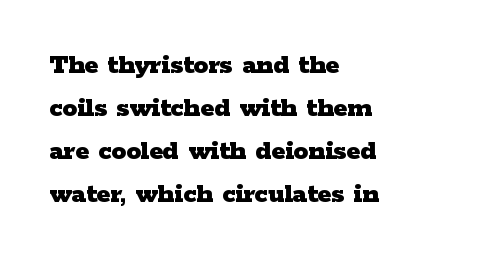
{"serif": "yes", "italic": "no", "bold": "yes", "weight": "heavy", "width": "wide", "stroke_contrast": "low", "x_height": "medium", "monospaced": "no", "underline": "no", "align": "left", "line_spacing": "normal", "line_spacing_ratio": 1.48, "letter_spacing": "normal", "letter_spacing_em": 0.0, "glyph_px": 29}
